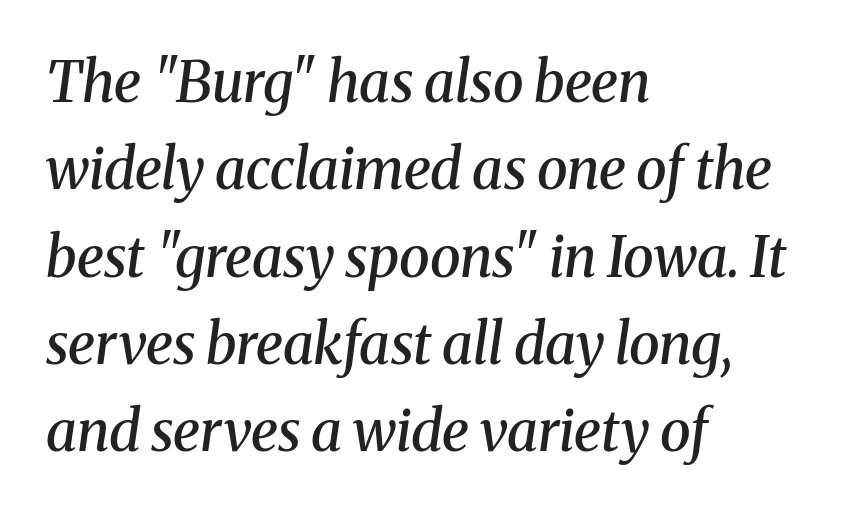
Q: Is the text bold? A: Semi-bold.
Q: Is the text italic (slanted)? A: Yes, it leans right by about 8 degrees.
Q: Is the typeface a serif or a sans-serif typeface? A: Serif.
Q: Is the text underlined? A: No.
Q: How is the paragraph aligned? A: Left-aligned.
Q: Is the spacing between letters normal or unusually wide? A: Normal.
Q: Is the spacing between lines tight, normal or loose? A: Normal.
Q: Width (condensed, normal, or wide)? A: Normal.
Q: Stroke contrast? A: Medium.
Q: x-height? A: Medium.
Q: Monospaced? A: No.
